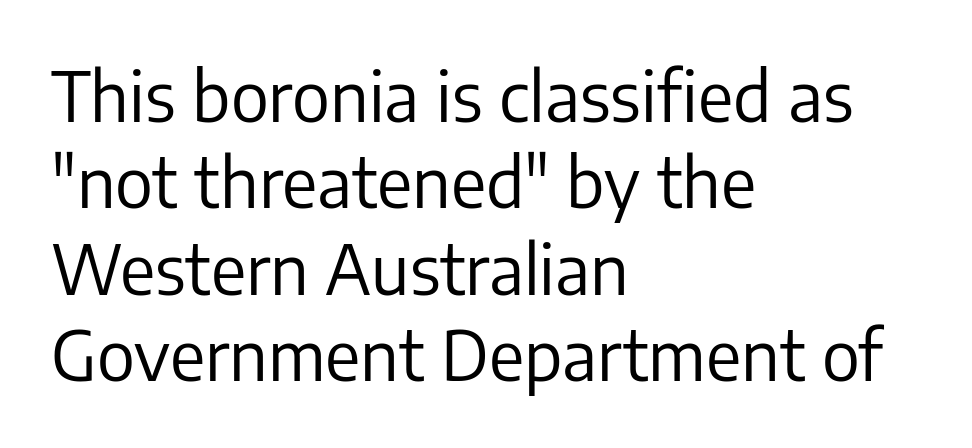
The image shows 68 px regular-weight sans-serif type, upright; set left-aligned, normal line spacing (1.27x), normal letter spacing, not underlined; low stroke contrast and a medium x-height.
